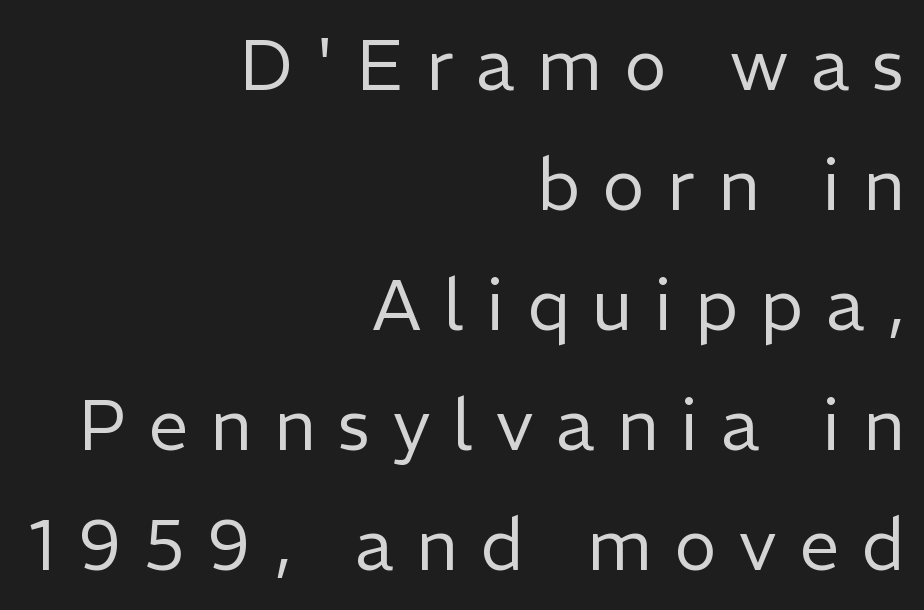
The image shows 71 px regular-weight sans-serif type, upright; set right-aligned, normal line spacing (1.69x), unusually wide letter spacing (+0.32 em), not underlined; low stroke contrast and a medium x-height.
